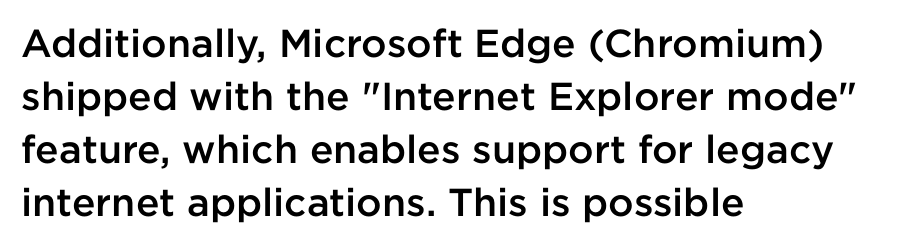
The image shows 39 px semibold sans-serif type, upright; set left-aligned, normal line spacing (1.36x), normal letter spacing, not underlined; low stroke contrast and a medium x-height.
